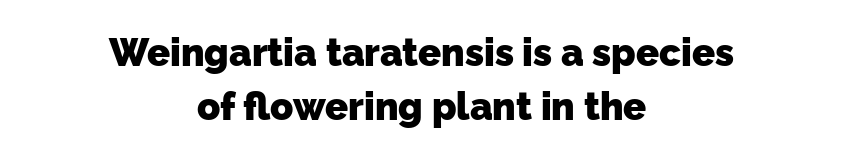
{"serif": "no", "bold": "yes", "weight": "heavy", "width": "normal", "stroke_contrast": "low", "x_height": "medium", "monospaced": "no", "underline": "no", "align": "center", "line_spacing": "normal", "line_spacing_ratio": 1.41, "letter_spacing": "normal", "letter_spacing_em": 0.0, "glyph_px": 38}
